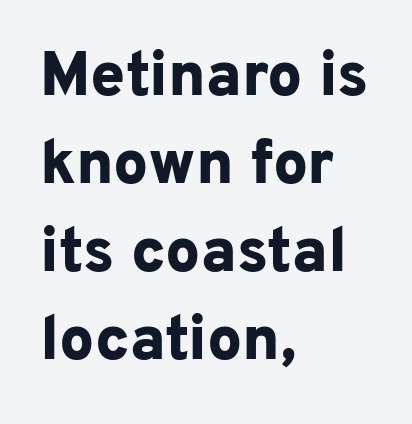
Q: Is the text bold? A: Yes.
Q: Is the text italic (slanted)? A: No, it is upright.
Q: Is the typeface a serif or a sans-serif typeface? A: Sans-serif.
Q: Is the text underlined? A: No.
Q: How is the paragraph aligned? A: Left-aligned.
Q: Is the spacing between letters normal or unusually wide? A: Normal.
Q: Is the spacing between lines tight, normal or loose? A: Normal.
Q: Width (condensed, normal, or wide)? A: Normal.
Q: Stroke contrast? A: Low.
Q: x-height? A: Medium.
Q: Monospaced? A: No.
